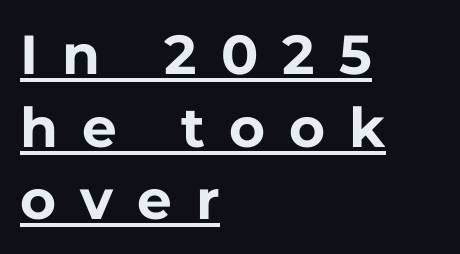
The image shows 55 px bold sans-serif type, upright; set left-aligned, normal line spacing (1.32x), unusually wide letter spacing (+0.44 em), underlined; low stroke contrast and a medium x-height.
